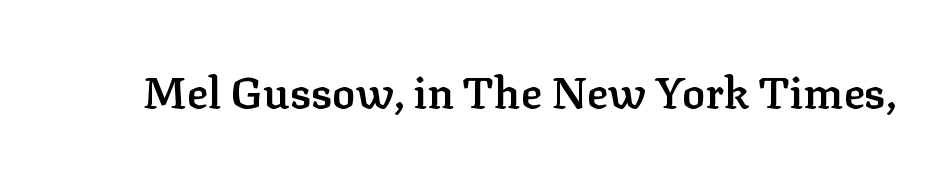
Q: Is the text bold? A: Semi-bold.
Q: Is the text italic (slanted)? A: No, it is upright.
Q: Is the typeface a serif or a sans-serif typeface? A: Serif.
Q: Is the text underlined? A: No.
Q: Is the spacing between letters normal or unusually wide? A: Normal.
Q: Width (condensed, normal, or wide)? A: Normal.
Q: Stroke contrast? A: Low.
Q: x-height? A: Medium.
Q: Monospaced? A: No.
